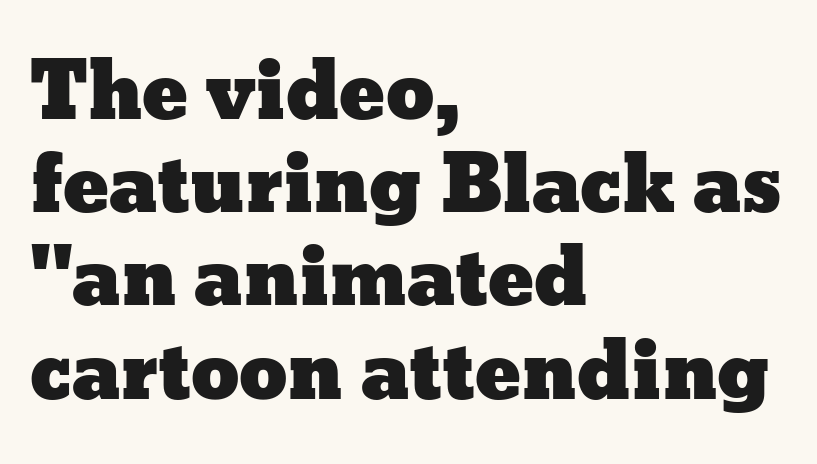
Q: Is the text italic (slanted)? A: No, it is upright.
Q: Is the text underlined? A: No.
Q: How is the paragraph aligned? A: Left-aligned.
Q: Is the spacing between letters normal or unusually wide? A: Normal.
Q: Width (condensed, normal, or wide)? A: Wide.
Q: Stroke contrast? A: Low.
Q: x-height? A: Medium.
Q: Monospaced? A: No.
